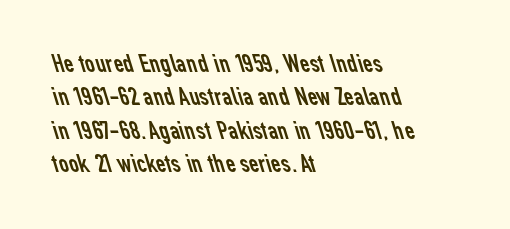
The image shows 27 px text type; set left-aligned, line spacing 1.24x, normal letter spacing, not underlined.
